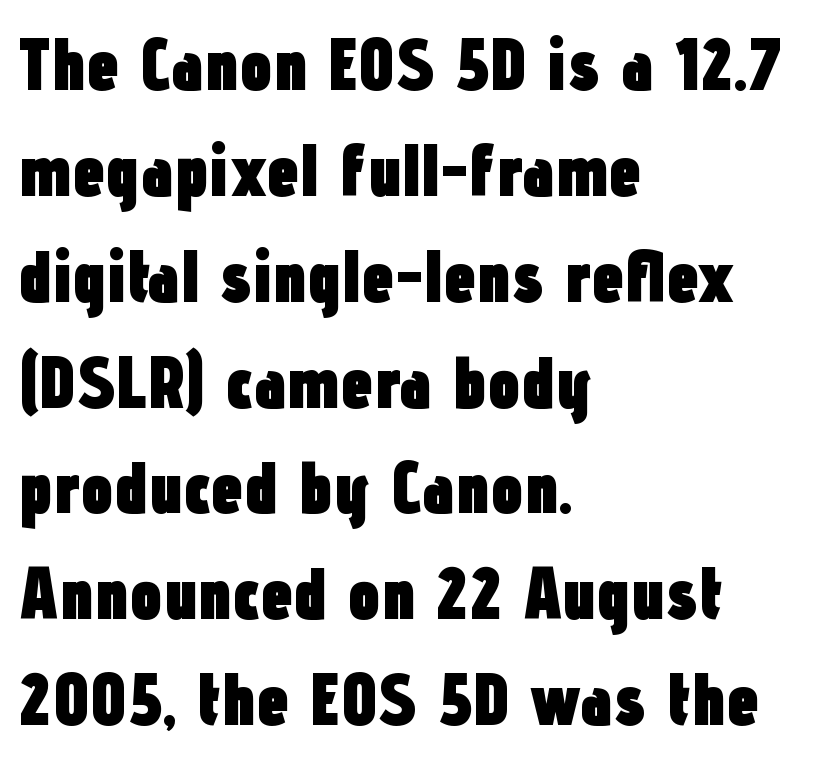
{"serif": "no", "italic": "no", "bold": "yes", "weight": "heavy", "width": "condensed", "stroke_contrast": "low", "x_height": "medium", "monospaced": "no", "underline": "no", "align": "left", "line_spacing": "normal", "line_spacing_ratio": 1.45, "letter_spacing": "normal", "letter_spacing_em": 0.0, "glyph_px": 73}
